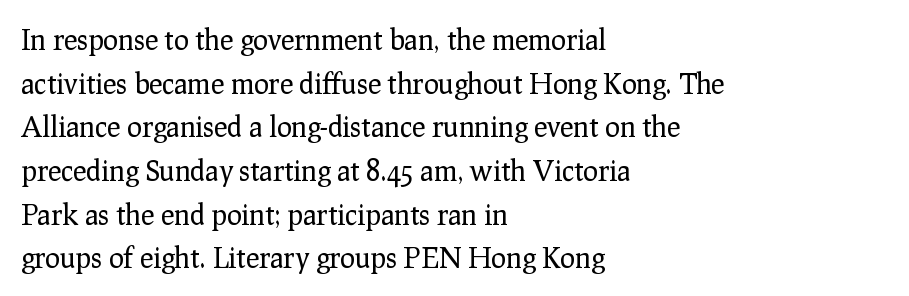
The image shows 28 px regular-weight serif type, upright; set left-aligned, normal line spacing (1.56x), normal letter spacing, not underlined; low stroke contrast and a medium x-height.
